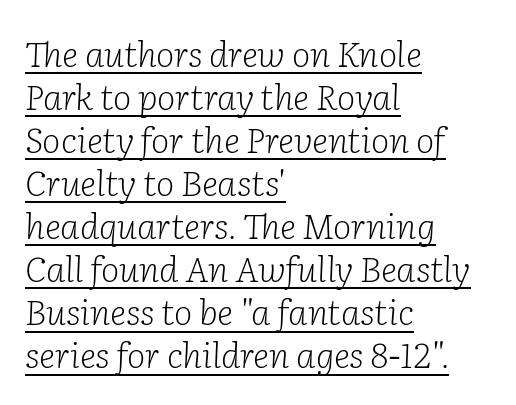
No letter is thick-stroked: the sample isn't bold. The line texture is even and compact thanks to regular tracking. The text was rendered using a seriffed face with decorative stroke endings. Quick note: underline on. When letters slant like this, we call the style italic. Spacing verdict: proportional, widths tailored to each character.
